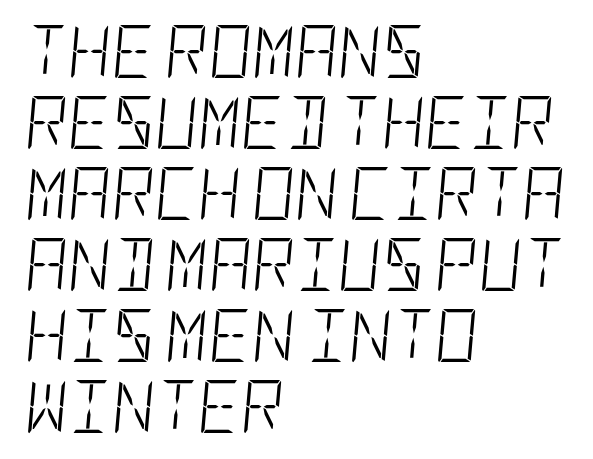
Q: Is the text bold? A: No.
Q: Is the text italic (slanted)? A: Yes, it leans right by about 5 degrees.
Q: Is the text underlined? A: No.
Q: How is the paragraph aligned? A: Left-aligned.
Q: Is the spacing between letters normal or unusually wide? A: Normal.
Q: Is the spacing between lines tight, normal or loose? A: Normal.
Q: Width (condensed, normal, or wide)? A: Condensed.
Q: Stroke contrast? A: Low.
Q: x-height? A: Large.
